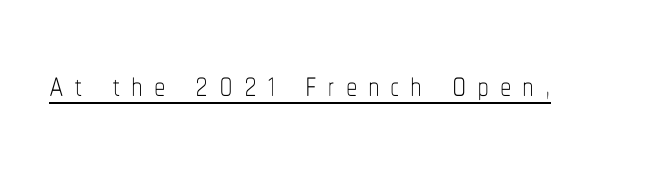
Q: Is the text bold? A: No.
Q: Is the text italic (slanted)? A: No, it is upright.
Q: Is the text underlined? A: Yes.
Q: Is the spacing between letters normal or unusually wide? A: Unusually wide.
Q: Width (condensed, normal, or wide)? A: Condensed.
Q: Stroke contrast? A: Low.
Q: x-height? A: Medium.
Q: Monospaced? A: No.
